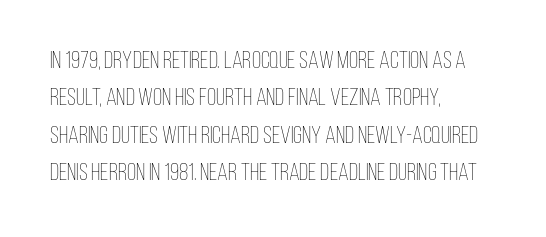
{"italic": "no", "bold": "no", "underline": "no", "align": "left", "line_spacing": "normal", "line_spacing_ratio": 1.56, "letter_spacing": "normal", "letter_spacing_em": 0.0, "glyph_px": 24}
